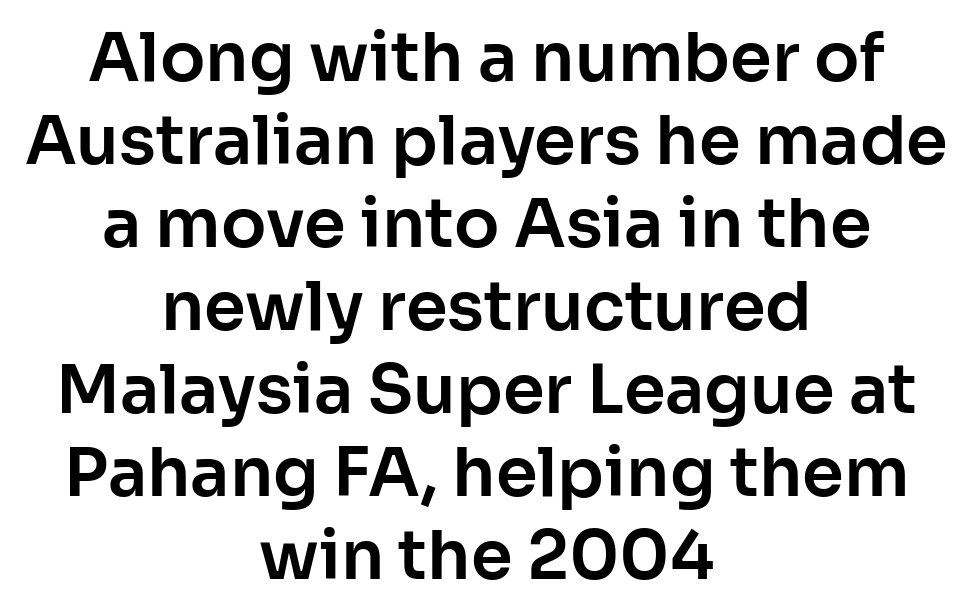
The foot of each line stays bare and open. Each letter keeps its own natural width here, so spacing adapts to shape. You could call the tracking neutral — neither tight nor loose. What kind of face is this? One without serifs — a sans. The whitespace from short lines is split evenly between both sides.
